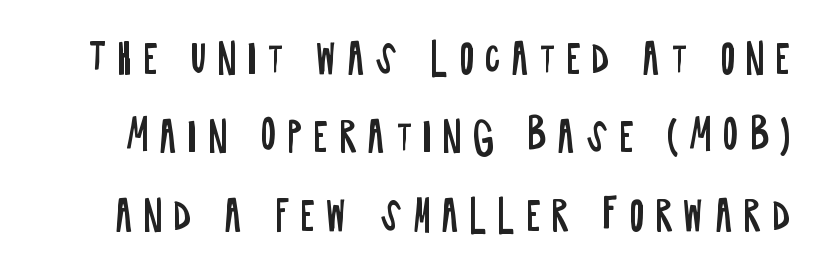
The image shows 40 px regular-weight, condensed sans-serif type, upright; set loose line spacing (1.96x), unusually wide letter spacing (+0.26 em), not underlined; low stroke contrast and a large x-height.
